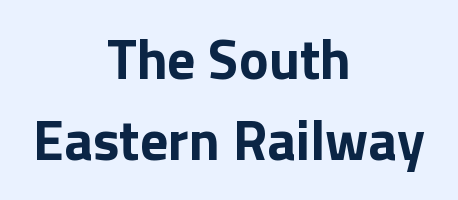
Reading down the column, the eye jumps a familiar distance to each next line. The rendering uses natural spacing where letterforms have individual widths. Each word holds together tightly as a unit, with standard inter-letter gaps. Is this a sans? Yes — the strokes have no serifs. Type without underlining.
